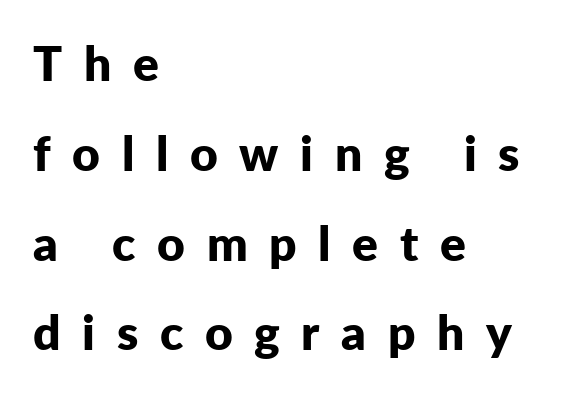
The rendering uses natural spacing where letterforms have individual widths. Loose tracking; the words dissolve into strings of separated letters. Check under the words: just untouched page. Leftover space on each line is placed entirely after the last word. Is the type bold? Yes — the strokes are clearly thick and heavy.
